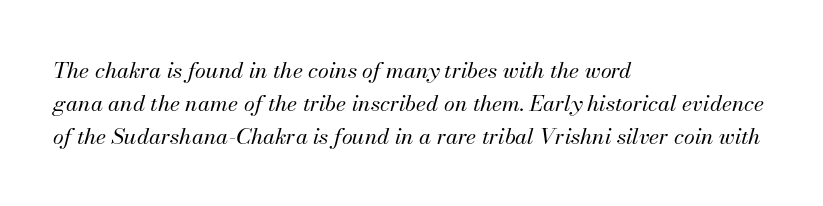
The image shows 22 px text type, italic (leaning right); set left-aligned, normal line spacing (1.5x), normal letter spacing, not underlined.
